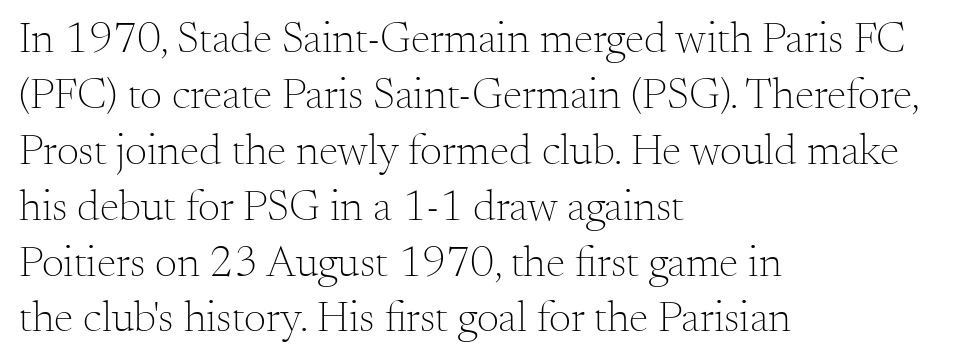
The image shows 44 px light serif type, upright; set left-aligned, normal line spacing (1.27x), normal letter spacing, not underlined; medium stroke contrast and a small x-height.
